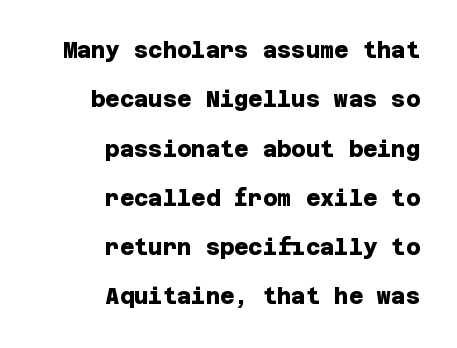
Q: Is the text bold? A: Yes.
Q: Is the text underlined? A: No.
Q: How is the paragraph aligned? A: Right-aligned.
Q: Is the spacing between letters normal or unusually wide? A: Normal.
Q: Is the spacing between lines tight, normal or loose? A: Loose.
